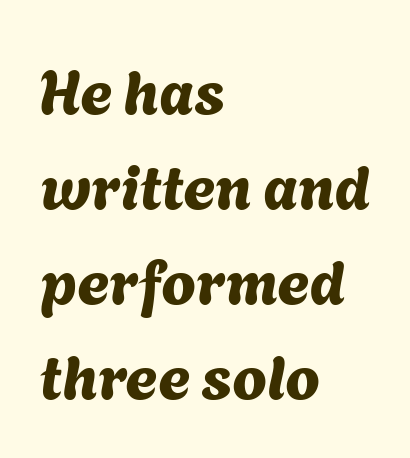
Q: Is the typeface a serif or a sans-serif typeface? A: Sans-serif.
Q: Is the text underlined? A: No.
Q: How is the paragraph aligned? A: Left-aligned.
Q: Is the spacing between letters normal or unusually wide? A: Normal.
Q: Is the spacing between lines tight, normal or loose? A: Normal.
Q: Width (condensed, normal, or wide)? A: Normal.
Q: Stroke contrast? A: Medium.
Q: x-height? A: Medium.
Q: Monospaced? A: No.
